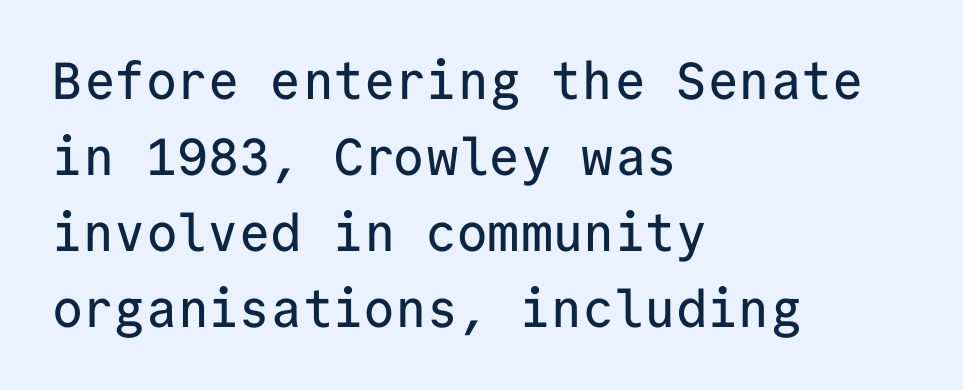
{"serif": "no", "italic": "no", "width": "normal", "stroke_contrast": "low", "x_height": "medium", "monospaced": "yes", "underline": "no", "align": "left", "line_spacing": "normal", "line_spacing_ratio": 1.46, "letter_spacing": "normal", "letter_spacing_em": 0.0, "glyph_px": 52}
